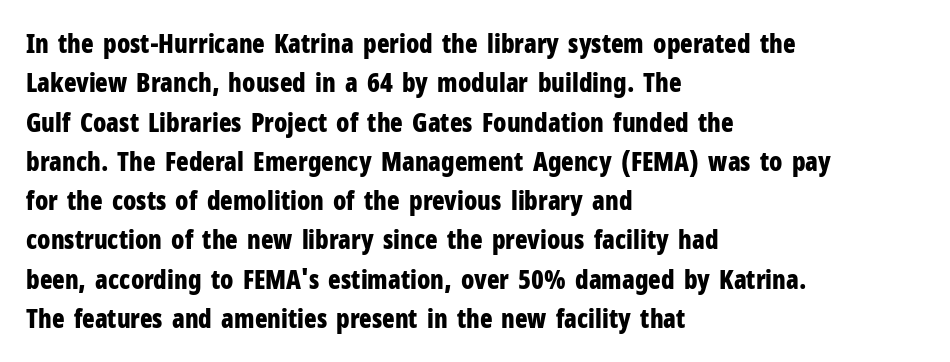
Q: Is the text bold? A: Yes.
Q: Is the text italic (slanted)? A: No, it is upright.
Q: Is the text underlined? A: No.
Q: How is the paragraph aligned? A: Left-aligned.
Q: Is the spacing between letters normal or unusually wide? A: Normal.
Q: Is the spacing between lines tight, normal or loose? A: Normal.
